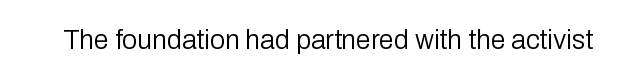
The image shows 27 px text type, upright; set normal letter spacing, not underlined.
